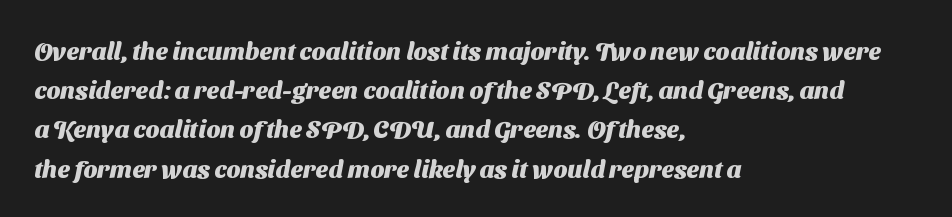
{"bold": "yes", "underline": "no", "align": "left", "line_spacing": "normal", "line_spacing_ratio": 1.57, "letter_spacing": "normal", "letter_spacing_em": 0.0, "glyph_px": 25}
